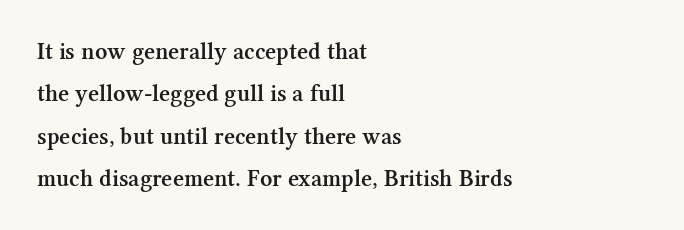
The image shows 24 px text type, upright; set left-aligned, line spacing 1.77x, normal letter spacing, not underlined.
